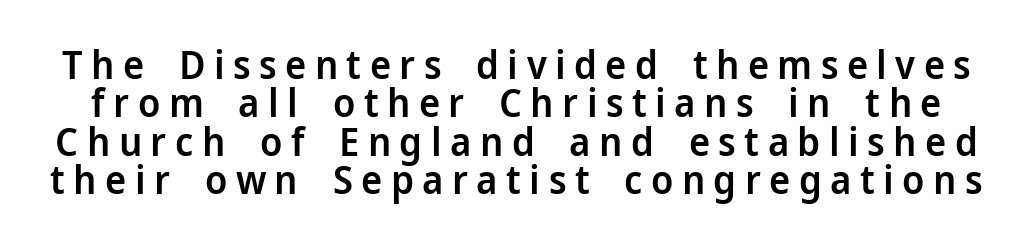
The image shows 40 px semibold sans-serif type, upright; set tight line spacing (0.96x), unusually wide letter spacing (+0.21 em), not underlined; low stroke contrast and a medium x-height.
